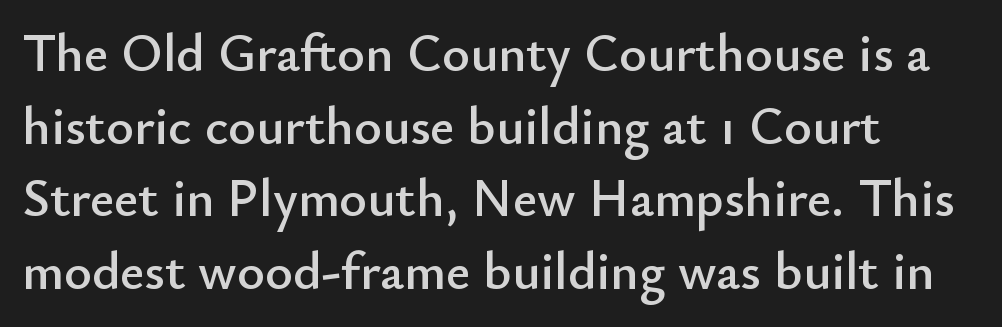
Q: Is the text italic (slanted)? A: No, it is upright.
Q: Is the typeface a serif or a sans-serif typeface? A: Sans-serif.
Q: Is the text underlined? A: No.
Q: How is the paragraph aligned? A: Left-aligned.
Q: Is the spacing between letters normal or unusually wide? A: Normal.
Q: Is the spacing between lines tight, normal or loose? A: Normal.
Q: Width (condensed, normal, or wide)? A: Normal.
Q: Stroke contrast? A: Low.
Q: x-height? A: Small.
Q: Monospaced? A: No.
